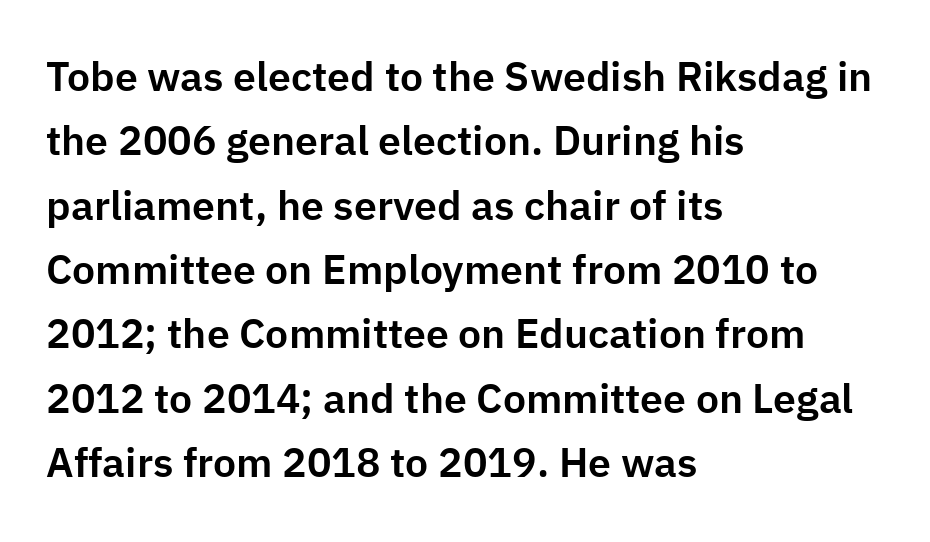
The image shows 41 px sans-serif type, upright; set left-aligned, normal line spacing (1.57x), normal letter spacing, not underlined; low stroke contrast and a medium x-height.
